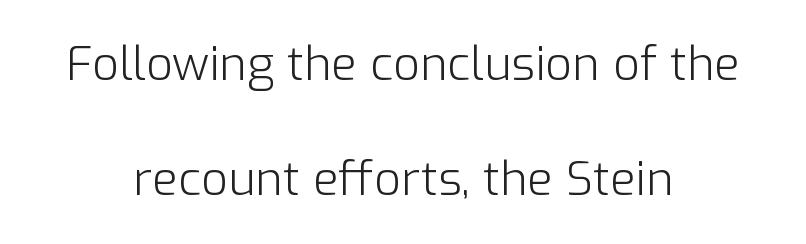
{"serif": "no", "italic": "no", "bold": "no", "weight": "light", "width": "normal", "stroke_contrast": "low", "x_height": "medium", "monospaced": "no", "underline": "no", "align": "center", "line_spacing": "loose", "line_spacing_ratio": 2.45, "letter_spacing": "normal", "letter_spacing_em": 0.0, "glyph_px": 47}
